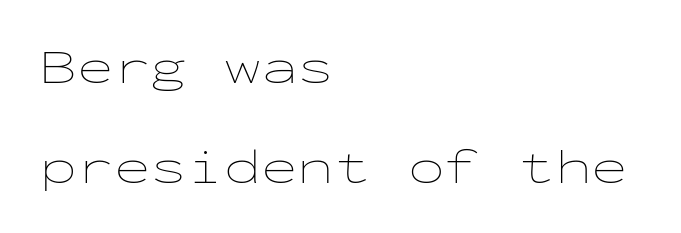
Q: Is the text bold? A: No.
Q: Is the text italic (slanted)? A: No, it is upright.
Q: Is the text underlined? A: No.
Q: How is the paragraph aligned? A: Left-aligned.
Q: Is the spacing between letters normal or unusually wide? A: Normal.
Q: Is the spacing between lines tight, normal or loose? A: Loose.
Q: Width (condensed, normal, or wide)? A: Wide.
Q: Stroke contrast? A: Low.
Q: x-height? A: Medium.
Q: Monospaced? A: Yes.
